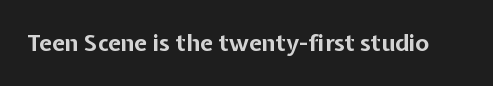
{"italic": "no", "bold": "yes", "underline": "no", "letter_spacing": "normal", "letter_spacing_em": 0.0, "glyph_px": 23}
